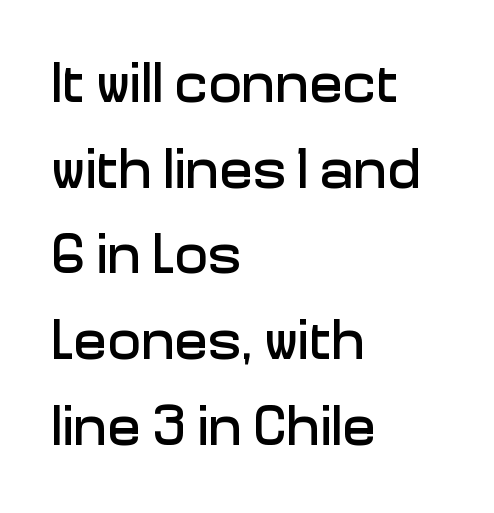
Q: Is the text italic (slanted)? A: No, it is upright.
Q: Is the typeface a serif or a sans-serif typeface? A: Sans-serif.
Q: Is the text underlined? A: No.
Q: How is the paragraph aligned? A: Left-aligned.
Q: Is the spacing between letters normal or unusually wide? A: Normal.
Q: Is the spacing between lines tight, normal or loose? A: Normal.
Q: Width (condensed, normal, or wide)? A: Normal.
Q: Stroke contrast? A: Low.
Q: x-height? A: Medium.
Q: Monospaced? A: No.
